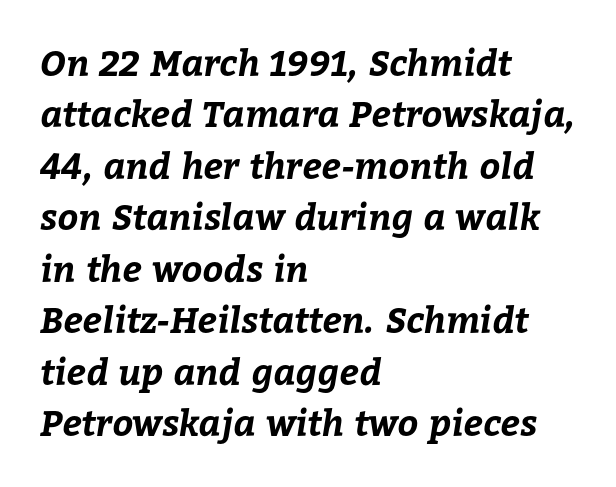
Which margin do the lines hug? The left one — the right edge is uneven. The letters advance in unequal steps, a hallmark of proportional type. The gaps between neighbouring characters are ordinary and unremarkable. A bare baseline throughout the passage. Reading down the column, the eye jumps a familiar distance to each next line.
